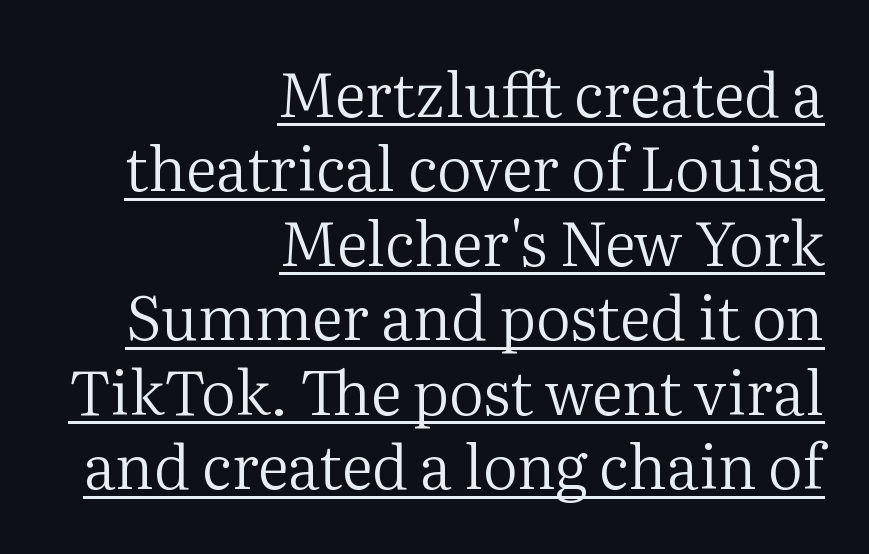
Q: Is the text bold? A: No.
Q: Is the text italic (slanted)? A: No, it is upright.
Q: Is the typeface a serif or a sans-serif typeface? A: Serif.
Q: Is the text underlined? A: Yes.
Q: How is the paragraph aligned? A: Right-aligned.
Q: Is the spacing between letters normal or unusually wide? A: Normal.
Q: Width (condensed, normal, or wide)? A: Normal.
Q: Stroke contrast? A: Medium.
Q: x-height? A: Medium.
Q: Monospaced? A: No.
